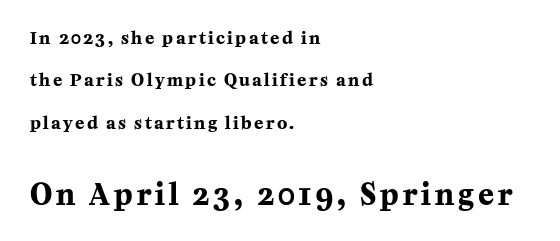
Q: Is the text bold? A: Yes.
Q: Is the text italic (slanted)? A: No, it is upright.
Q: Is the typeface a serif or a sans-serif typeface? A: Serif.
Q: Is the text underlined? A: No.
Q: How is the paragraph aligned? A: Left-aligned.
Q: Is the spacing between lines tight, normal or loose? A: Loose.
Q: Which block of text is set in a larger size, the first (top) or the second (bottom)? A: The second (bottom) one.
Q: Width (condensed, normal, or wide)? A: Normal.
Q: Stroke contrast? A: Medium.
Q: x-height? A: Medium.
Q: Monospaced? A: No.
